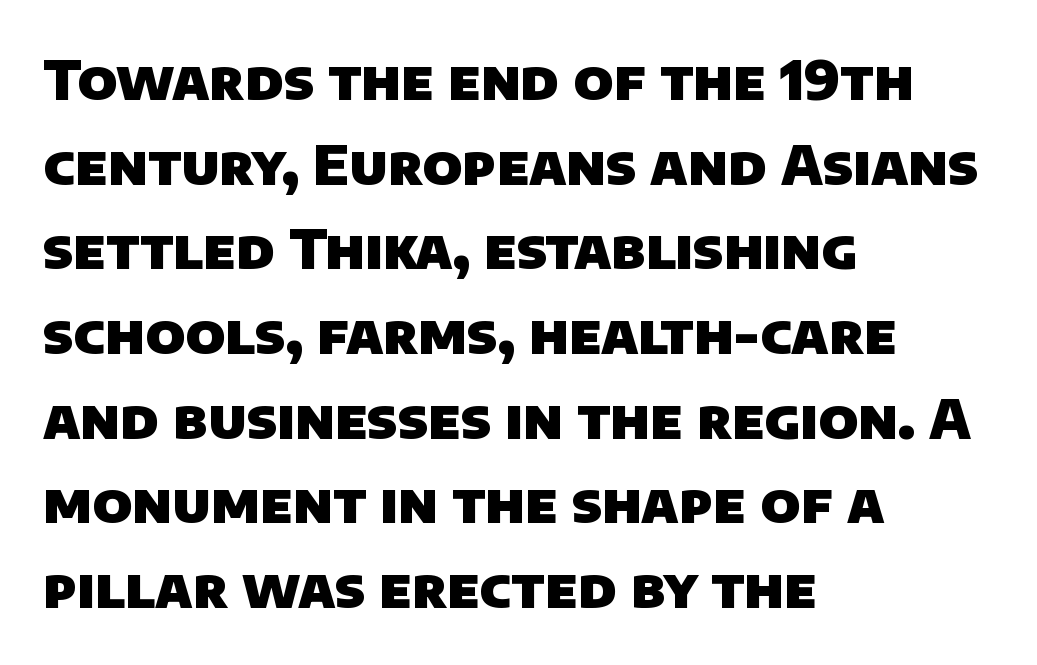
The image shows 55 px heavy sans-serif type; set left-aligned, normal line spacing (1.54x), normal letter spacing, not underlined; low stroke contrast and a large x-height.
